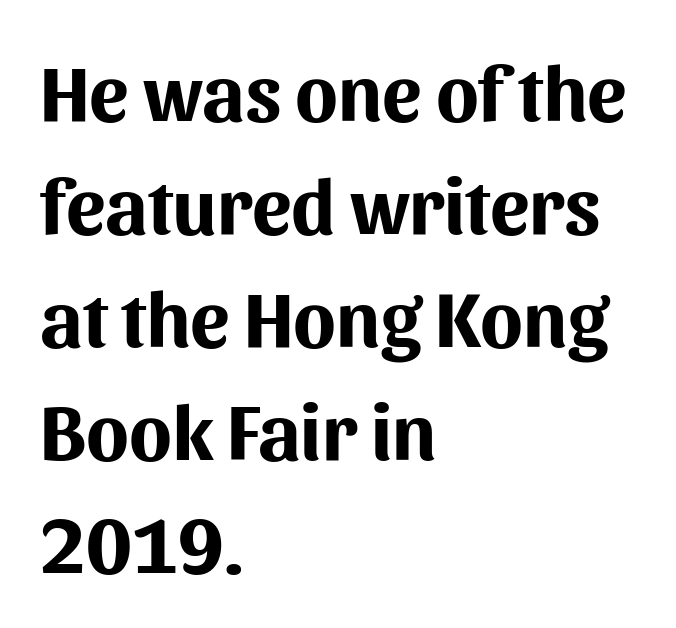
The image shows 79 px bold sans-serif type, upright; set left-aligned, normal line spacing (1.43x), normal letter spacing, not underlined; medium stroke contrast and a medium x-height.
